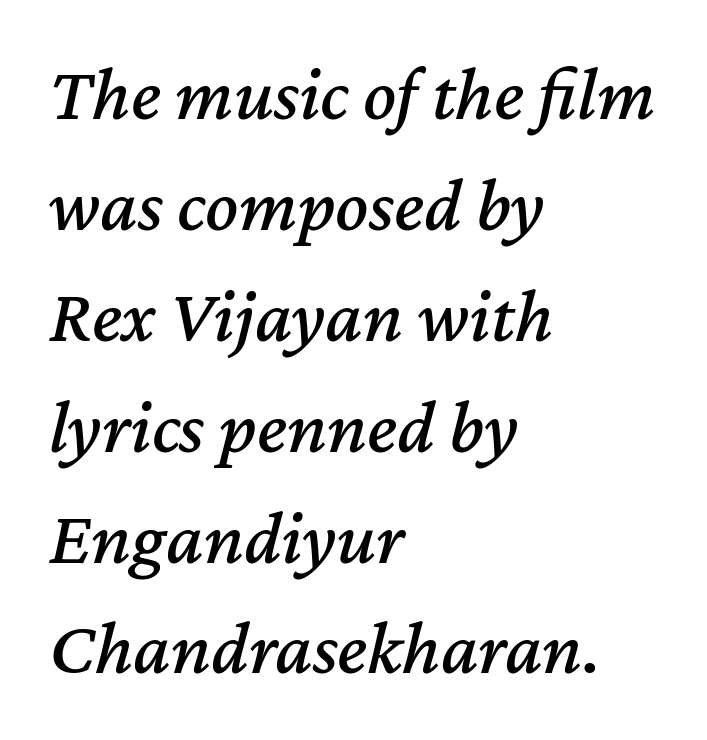
Line beginnings align vertically; line endings do not. Is the type slanted? Yes — the strokes lean at a clear angle. Anything drawn beneath the words? Only blank space. The face used here is proportionally spaced, like ordinary book or web type. Here the glyphs are tracked normally, forming tight word shapes. What's the leading like? Ordinary, nothing unusual.
